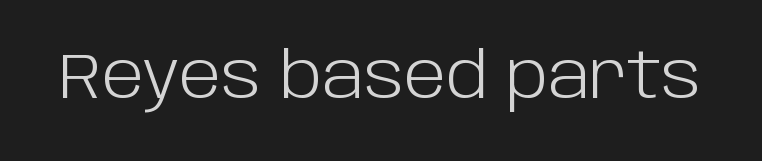
Q: Is the text bold? A: No.
Q: Is the text italic (slanted)? A: No, it is upright.
Q: Is the typeface a serif or a sans-serif typeface? A: Sans-serif.
Q: Is the text underlined? A: No.
Q: Is the spacing between letters normal or unusually wide? A: Normal.
Q: Width (condensed, normal, or wide)? A: Normal.
Q: Stroke contrast? A: Low.
Q: x-height? A: Large.
Q: Monospaced? A: No.
